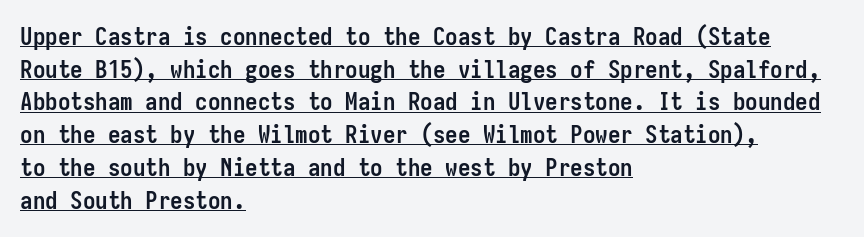
Compared with typical body copy, the letter spacing here is the same. Descenders here cross a horizontal rule under the line. This block has exactly the height ordinary leading produces. A typesetter would mark this as roman, not italic. Students, this is bold: see how much ink each stroke carries.
